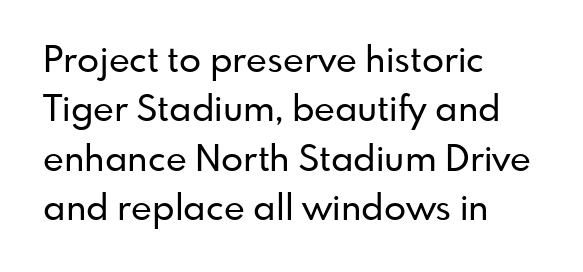
{"serif": "no", "italic": "no", "width": "normal", "stroke_contrast": "low", "x_height": "small", "monospaced": "no", "underline": "no", "align": "left", "line_spacing": "normal", "line_spacing_ratio": 1.37, "letter_spacing": "normal", "letter_spacing_em": 0.0, "glyph_px": 36}
